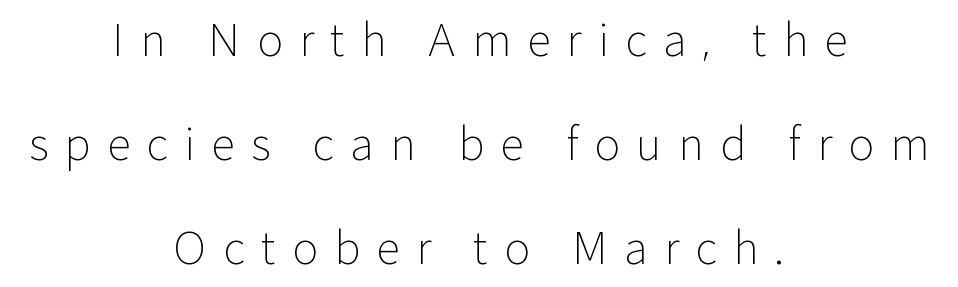
The image shows 44 px light sans-serif type, upright; set centered, loose line spacing (2.36x), unusually wide letter spacing (+0.37 em), not underlined; low stroke contrast and a medium x-height.
